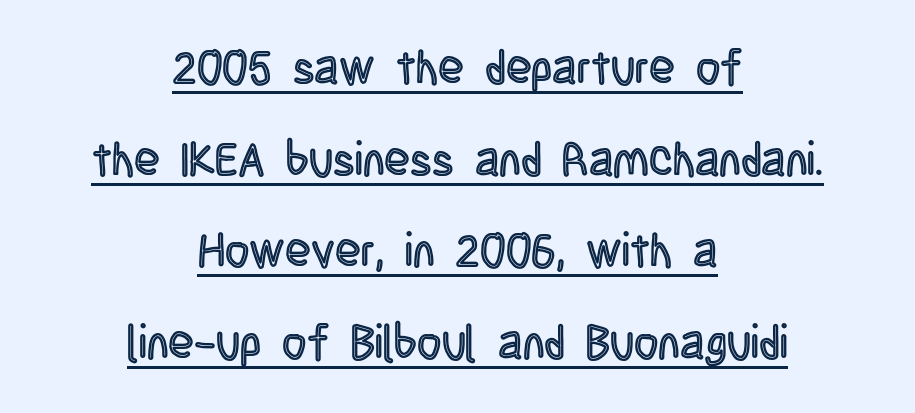
The image shows 47 px condensed type, upright; set centered, loose line spacing (1.95x), normal letter spacing, underlined; a large x-height.
